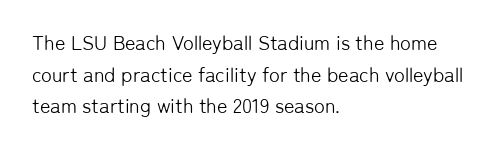
{"italic": "no", "bold": "no", "underline": "no", "align": "left", "line_spacing": "normal", "line_spacing_ratio": 1.58, "letter_spacing": "normal", "letter_spacing_em": 0.0, "glyph_px": 20}
